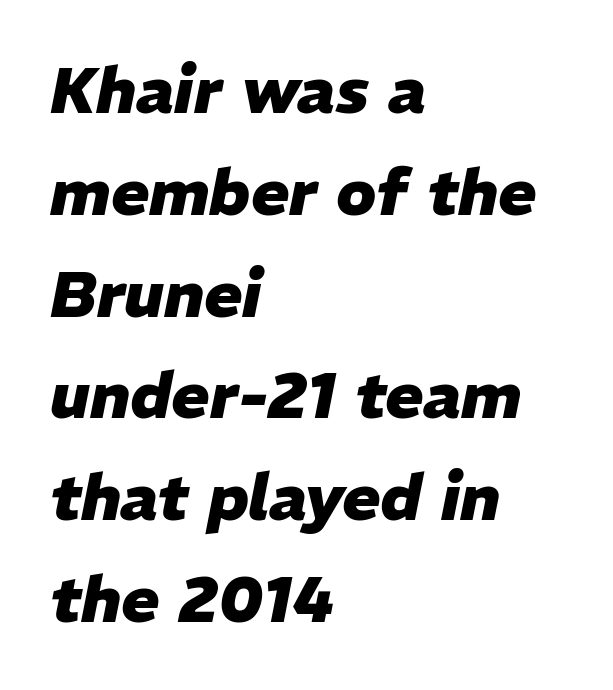
Plain, unruled lines of type. The rendering applies a slant to the glyphs. Proportional: the letters do not fall into vertical columns. Thick stems and heavy bowls — unmistakably bold. Line beginnings align vertically; line endings do not.
